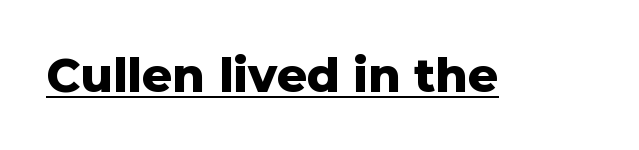
{"serif": "no", "italic": "no", "bold": "yes", "weight": "heavy", "width": "normal", "stroke_contrast": "low", "x_height": "medium", "monospaced": "no", "underline": "yes", "letter_spacing": "normal", "letter_spacing_em": 0.0, "glyph_px": 47}
